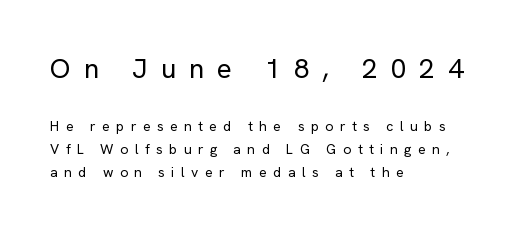
Are there feet on the stems? There aren't — it's a sans. The block of text has a typical density, with ordinary space between rows. The block sitting higher on the canvas is the one with enlarged characters. The foot of each line stays bare and open.
